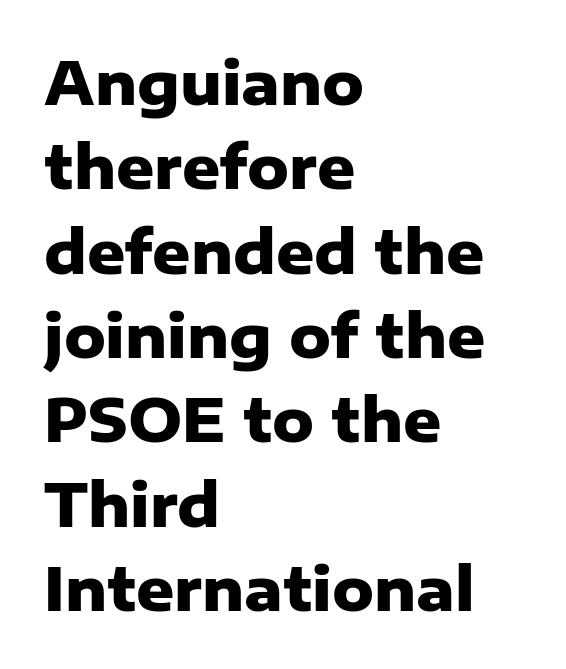
Proportional: the letters do not fall into vertical columns. The space directly below the letters is spotless. Is the type bold? Yes — the strokes are clearly thick and heavy. Line spacing here is normal. The lettering holds an erect, upright posture throughout. The type is set solid horizontally, with unmodified tracking.
